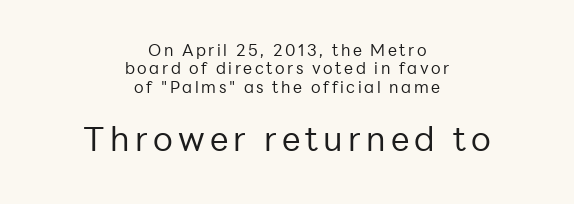
Q: Is the text bold? A: No.
Q: Is the text italic (slanted)? A: No, it is upright.
Q: Is the typeface a serif or a sans-serif typeface? A: Sans-serif.
Q: Is the text underlined? A: No.
Q: How is the paragraph aligned? A: Centered.
Q: Is the spacing between lines tight, normal or loose? A: Tight.
Q: Which block of text is set in a larger size, the first (top) or the second (bottom)? A: The second (bottom) one.
Q: Width (condensed, normal, or wide)? A: Normal.
Q: Stroke contrast? A: Low.
Q: x-height? A: Medium.
Q: Monospaced? A: No.
